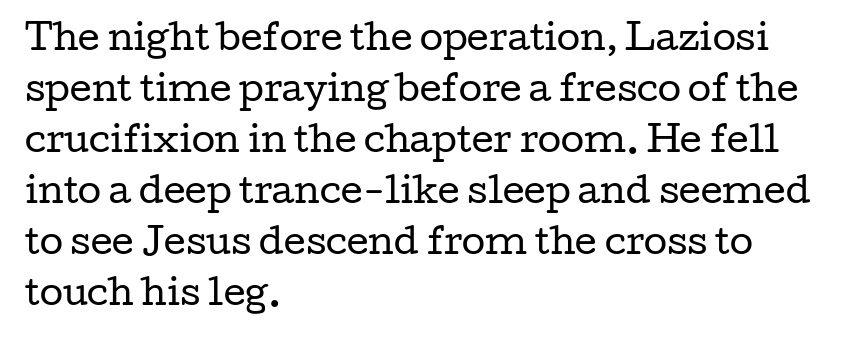
Students, observe: this is what conventionally led text looks like. The passage shown is typed in a proportional face where columns would drift. No extra ink here — the face is not bold. Observe the ordinary spacing: letters are neighbours, not strangers. The glyphs in this specimen are seriffed. Lines of text with bare space underneath.
